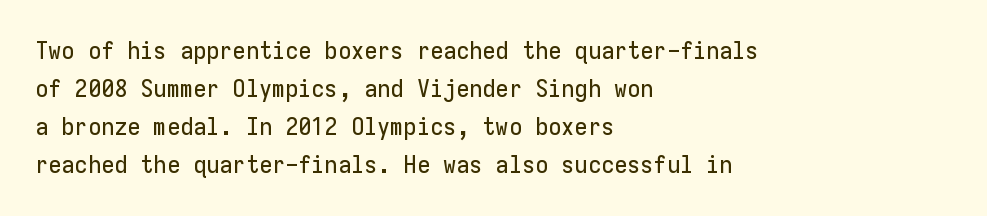
{"italic": "no", "underline": "no", "align": "left", "line_spacing": "normal", "line_spacing_ratio": 1.59, "letter_spacing": "normal", "letter_spacing_em": 0.0, "glyph_px": 24}
